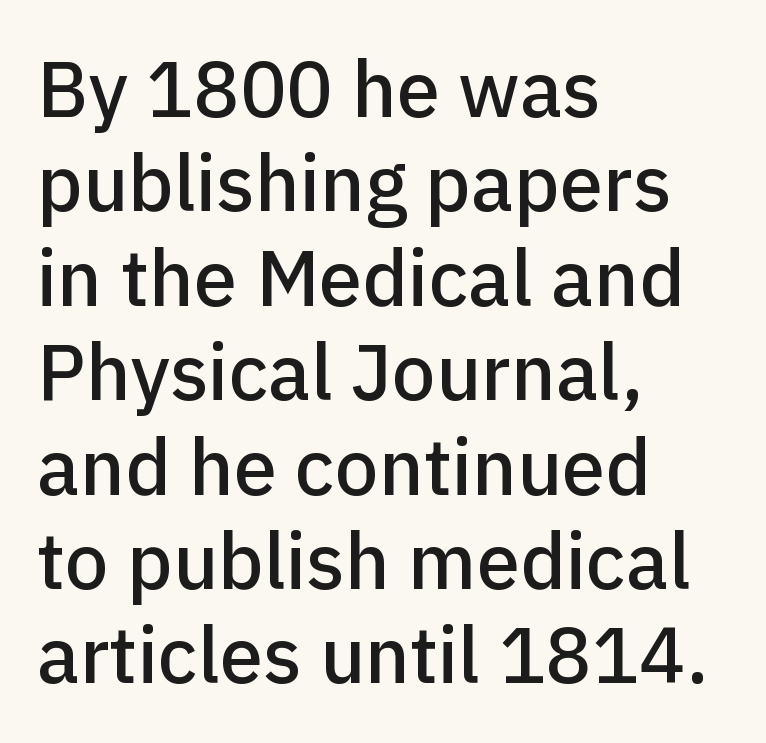
Q: Is the text italic (slanted)? A: No, it is upright.
Q: Is the typeface a serif or a sans-serif typeface? A: Sans-serif.
Q: Is the text underlined? A: No.
Q: How is the paragraph aligned? A: Left-aligned.
Q: Is the spacing between letters normal or unusually wide? A: Normal.
Q: Width (condensed, normal, or wide)? A: Normal.
Q: Stroke contrast? A: Low.
Q: x-height? A: Medium.
Q: Monospaced? A: No.
